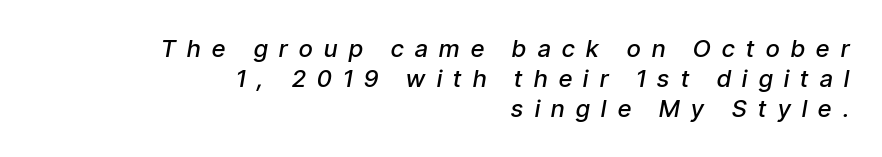
Q: Is the text bold? A: Semi-bold.
Q: Is the text italic (slanted)? A: Yes, it leans right by about 9 degrees.
Q: Is the text underlined? A: No.
Q: How is the paragraph aligned? A: Right-aligned.
Q: Is the spacing between letters normal or unusually wide? A: Unusually wide.
Q: Is the spacing between lines tight, normal or loose? A: Normal.
